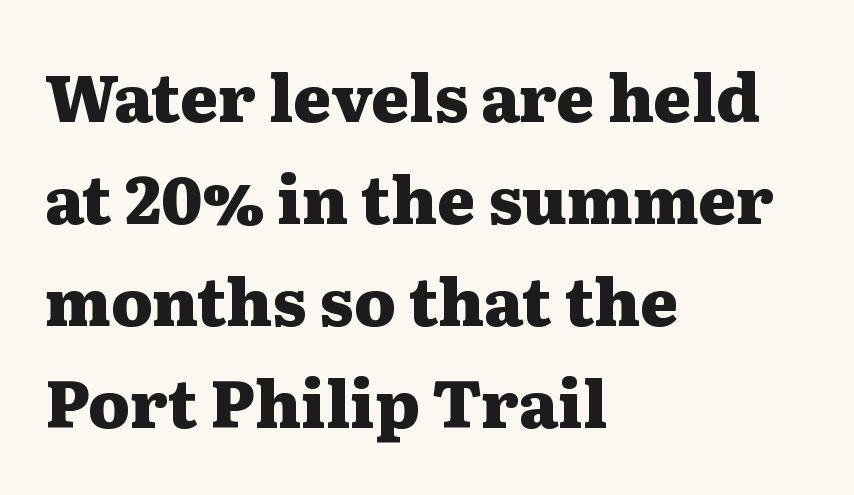
The image shows 65 px heavy, wide serif type, upright; set left-aligned, normal line spacing (1.57x), normal letter spacing, not underlined; medium stroke contrast and a medium x-height.
